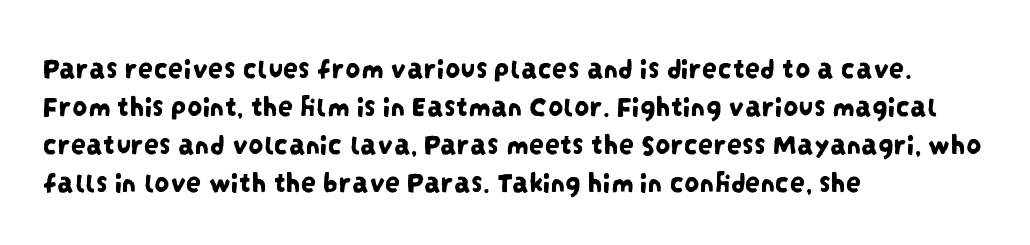
The image shows 30 px condensed sans-serif type; set left-aligned, normal line spacing (1.27x), normal letter spacing, not underlined; low stroke contrast and a large x-height.
